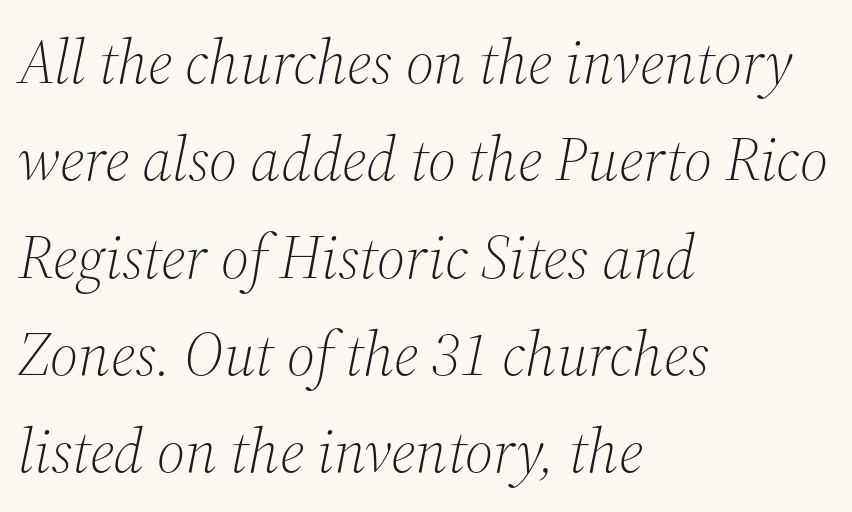
The image shows 62 px light serif type, italic (leaning right); set left-aligned, normal line spacing (1.57x), normal letter spacing, not underlined; medium stroke contrast and a medium x-height.
